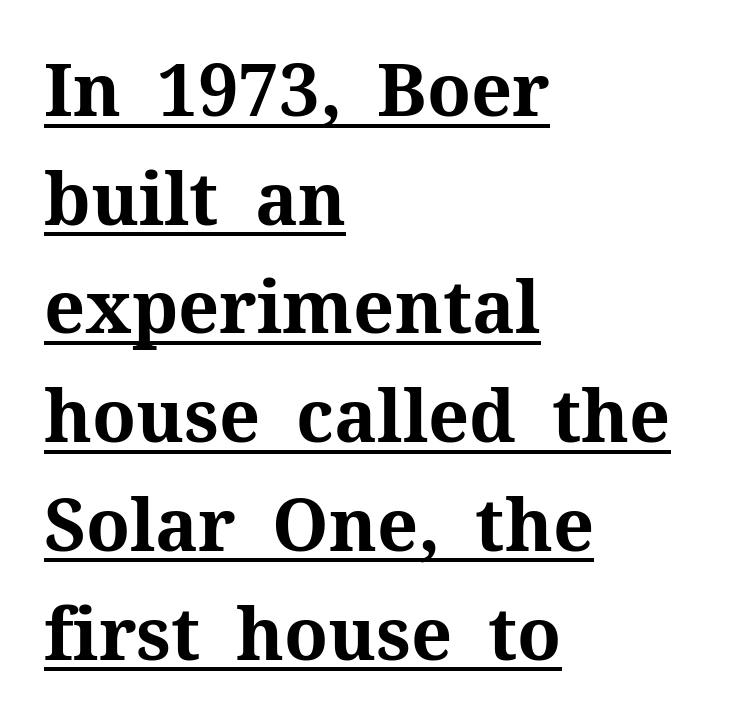
The image shows 72 px bold serif type, upright; set left-aligned, normal line spacing (1.51x), normal letter spacing, underlined; medium stroke contrast and a medium x-height.
